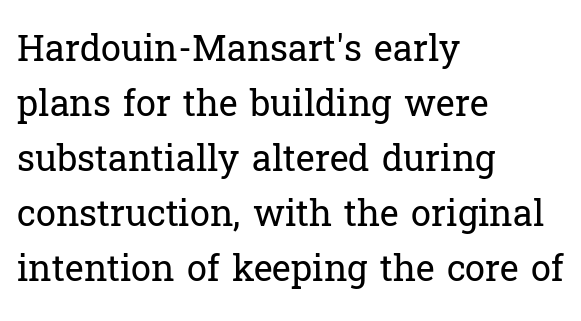
{"serif": "yes", "italic": "no", "bold": "no", "weight": "regular", "width": "normal", "stroke_contrast": "low", "x_height": "medium", "monospaced": "no", "underline": "no", "align": "left", "line_spacing": "normal", "line_spacing_ratio": 1.53, "letter_spacing": "normal", "letter_spacing_em": 0.0, "glyph_px": 36}
